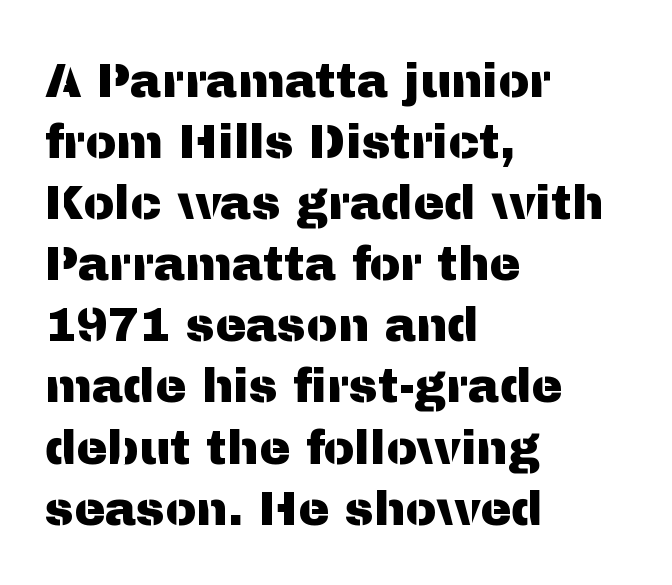
{"serif": "no", "italic": "no", "width": "normal", "stroke_contrast": "medium", "x_height": "medium", "monospaced": "no", "underline": "no", "align": "left", "line_spacing": "normal", "line_spacing_ratio": 1.3, "letter_spacing": "normal", "letter_spacing_em": 0.0, "glyph_px": 47}
